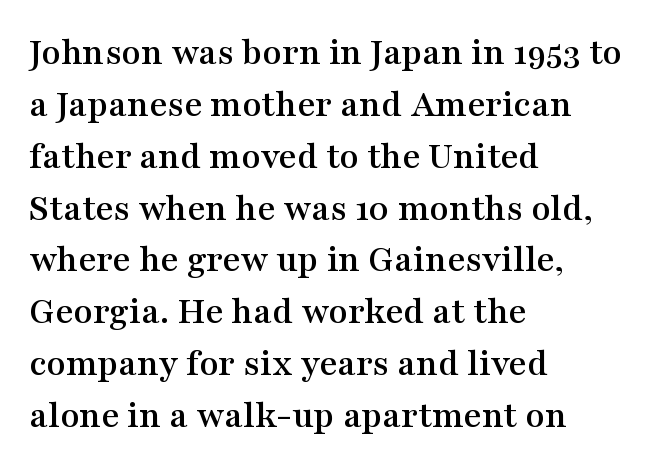
{"serif": "yes", "italic": "no", "width": "wide", "stroke_contrast": "medium", "x_height": "medium", "monospaced": "no", "underline": "no", "align": "left", "line_spacing": "normal", "line_spacing_ratio": 1.33, "letter_spacing": "normal", "letter_spacing_em": 0.0, "glyph_px": 39}
